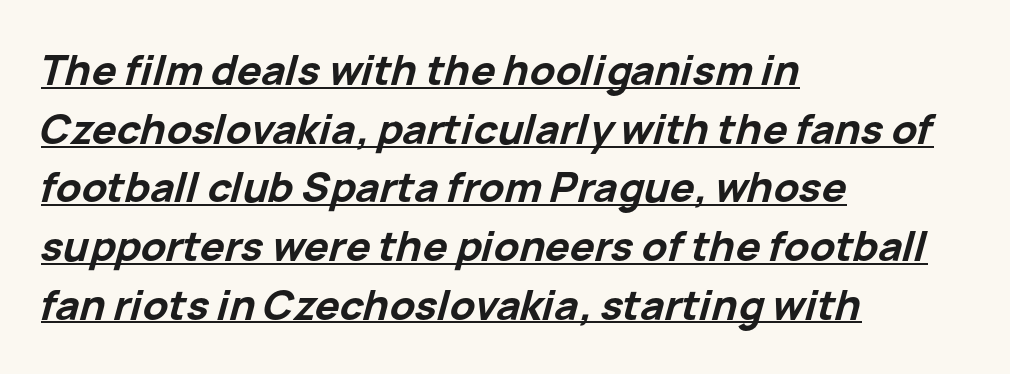
The letters sit at their default tracking, neither squeezed nor spread. Regular leading. This sample uses an oblique cut, with every glyph tilted off the vertical. This rendering features underlined lettering. This rendering uses left alignment, leaving the right contour irregular. You'd pick this weight for a headline — it's a proper bold.
